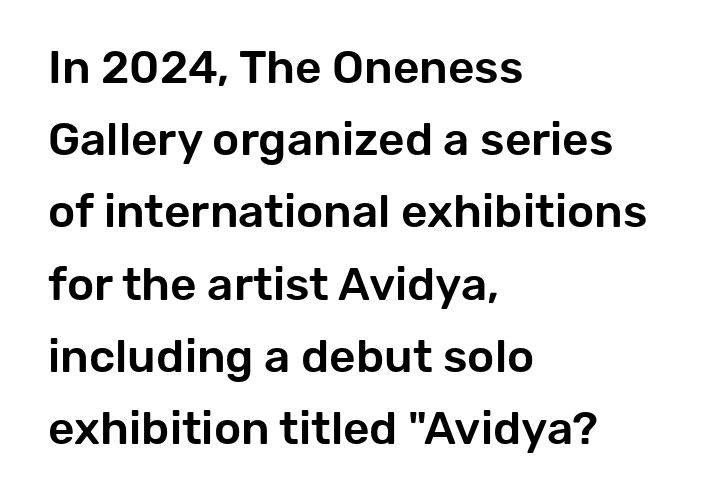
The image shows 46 px sans-serif type, upright; set left-aligned, normal line spacing (1.57x), normal letter spacing, not underlined; low stroke contrast and a medium x-height.
